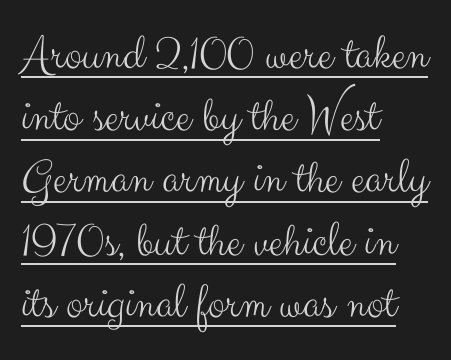
Q: Is the text bold? A: No.
Q: Is the text italic (slanted)? A: Yes.
Q: Is the typeface a serif or a sans-serif typeface? A: Sans-serif.
Q: Is the text underlined? A: Yes.
Q: How is the paragraph aligned? A: Left-aligned.
Q: Is the spacing between letters normal or unusually wide? A: Normal.
Q: Width (condensed, normal, or wide)? A: Normal.
Q: Stroke contrast? A: Medium.
Q: x-height? A: Small.
Q: Monospaced? A: No.
